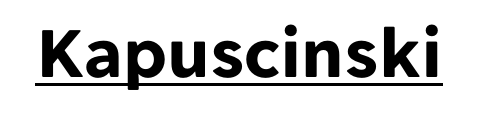
The image shows 75 px bold sans-serif type, upright; set normal letter spacing, underlined; low stroke contrast and a medium x-height.
